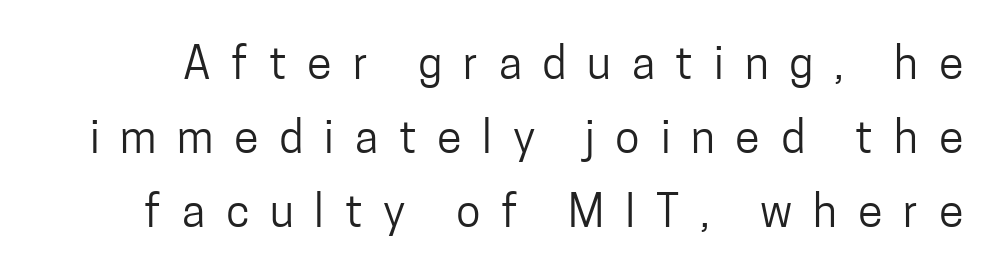
The designer left line spacing at the default. There is plenty of visible air inserted between adjacent glyphs. Vertical strokes here are truly vertical. These glyphs show unthickened strokes, regular width or finer.
